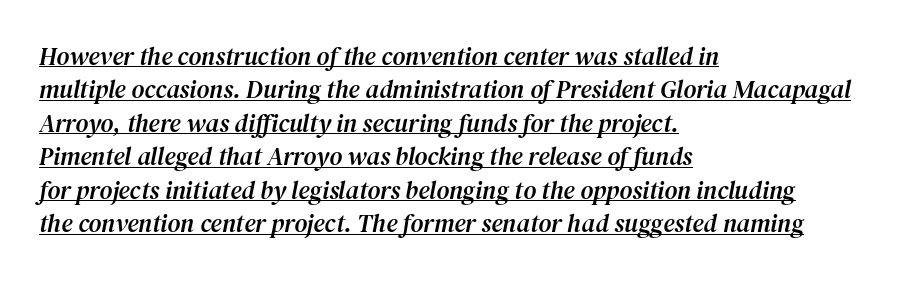
{"italic": "yes", "lean": "right", "slant_degrees": 12, "underline": "yes", "align": "left", "line_spacing": "normal", "line_spacing_ratio": 1.34, "letter_spacing": "normal", "letter_spacing_em": 0.0, "glyph_px": 25}
